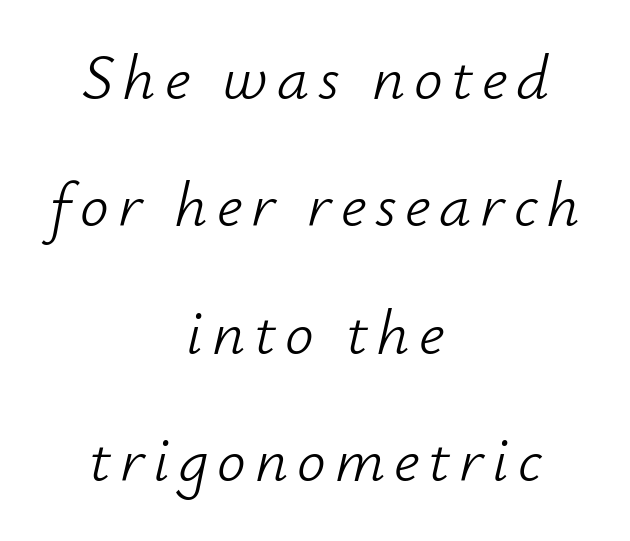
{"italic": "yes", "lean": "right", "slant_degrees": 12, "bold": "no", "weight": "light", "width": "normal", "stroke_contrast": "low", "x_height": "small", "monospaced": "no", "underline": "no", "align": "center", "line_spacing": "loose", "line_spacing_ratio": 1.99, "glyph_px": 64}
